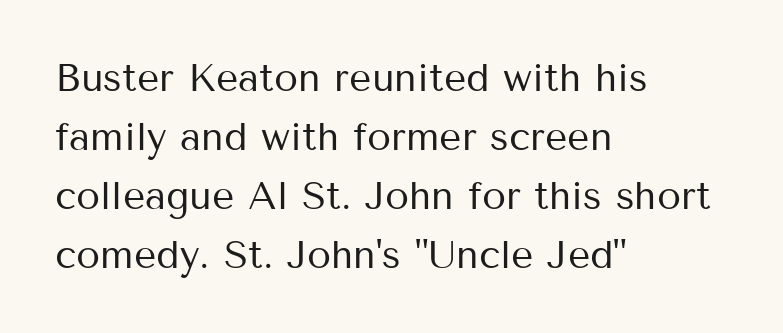
The image shows 39 px regular-weight sans-serif type, upright; set left-aligned, normal line spacing (1.51x), normal letter spacing, not underlined; medium stroke contrast and a medium x-height.
